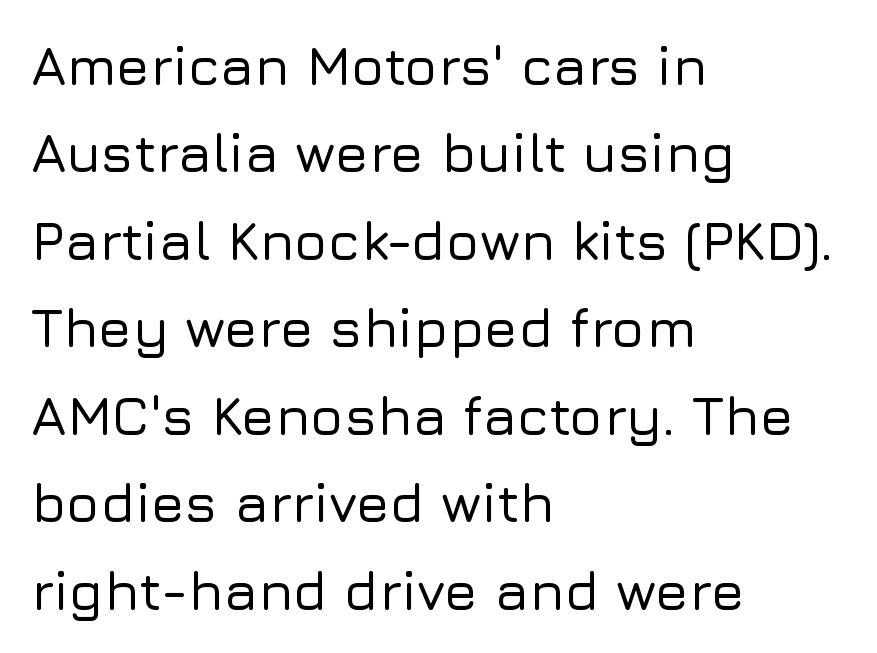
The lettering holds an erect, upright posture throughout. These lines are rendered in a variable-pitch font. The space beneath each line is pristine and unruled. A student would call this left alignment; a typographer would say flush left, rag right. The letters sit at their default tracking, neither squeezed nor spread. These lines are composed in type without serifs.
